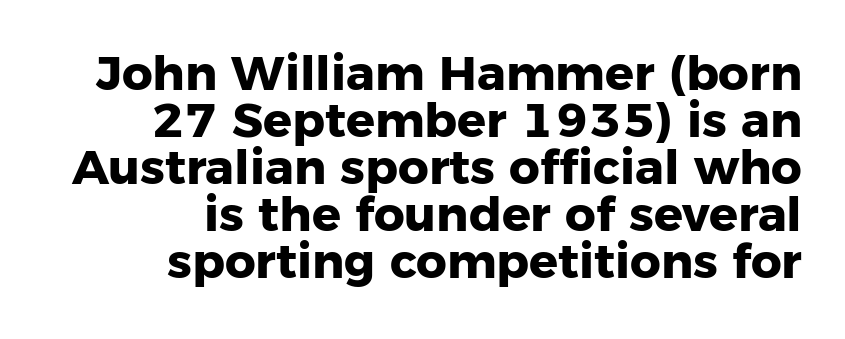
The words here are not underlined. A typesetter would call this proportional, since set widths differ per character. The lines are quadded right. What kind of face is this? One without serifs — a sans. Compared with typical body copy, the letter spacing here is the same.
